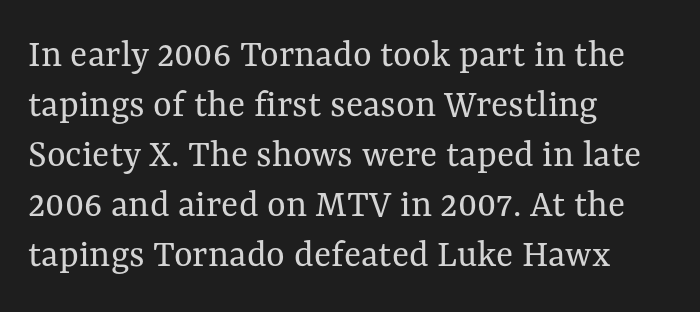
Q: Is the text bold? A: No.
Q: Is the text italic (slanted)? A: No, it is upright.
Q: Is the text underlined? A: No.
Q: How is the paragraph aligned? A: Left-aligned.
Q: Is the spacing between letters normal or unusually wide? A: Normal.
Q: Is the spacing between lines tight, normal or loose? A: Normal.
Q: Width (condensed, normal, or wide)? A: Normal.
Q: Stroke contrast? A: Medium.
Q: x-height? A: Medium.
Q: Monospaced? A: No.
